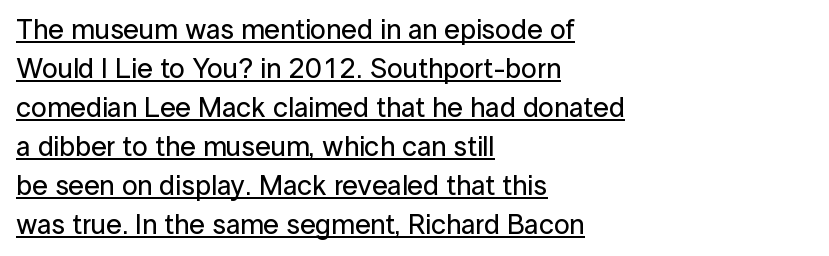
Q: Is the text italic (slanted)? A: No, it is upright.
Q: Is the typeface a serif or a sans-serif typeface? A: Sans-serif.
Q: Is the text underlined? A: Yes.
Q: How is the paragraph aligned? A: Left-aligned.
Q: Is the spacing between letters normal or unusually wide? A: Normal.
Q: Is the spacing between lines tight, normal or loose? A: Normal.
Q: Width (condensed, normal, or wide)? A: Normal.
Q: Stroke contrast? A: Low.
Q: x-height? A: Medium.
Q: Monospaced? A: No.
